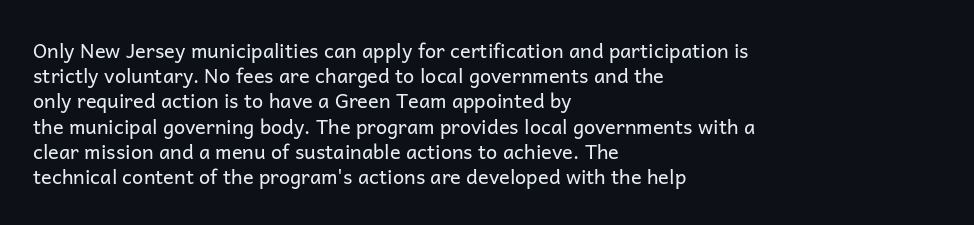
The image shows 20 px text type, upright; set left-aligned, normal line spacing (1.26x), normal letter spacing, not underlined.
